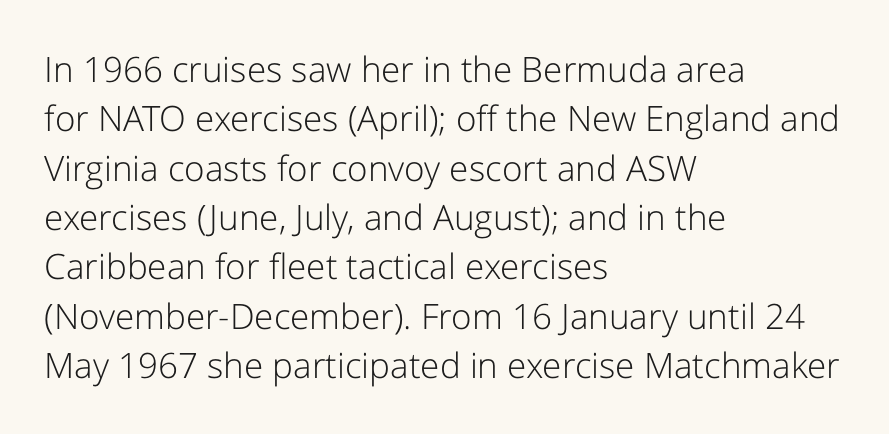
The image shows 35 px light sans-serif type, upright; set left-aligned, normal line spacing (1.41x), normal letter spacing, not underlined; low stroke contrast and a medium x-height.
